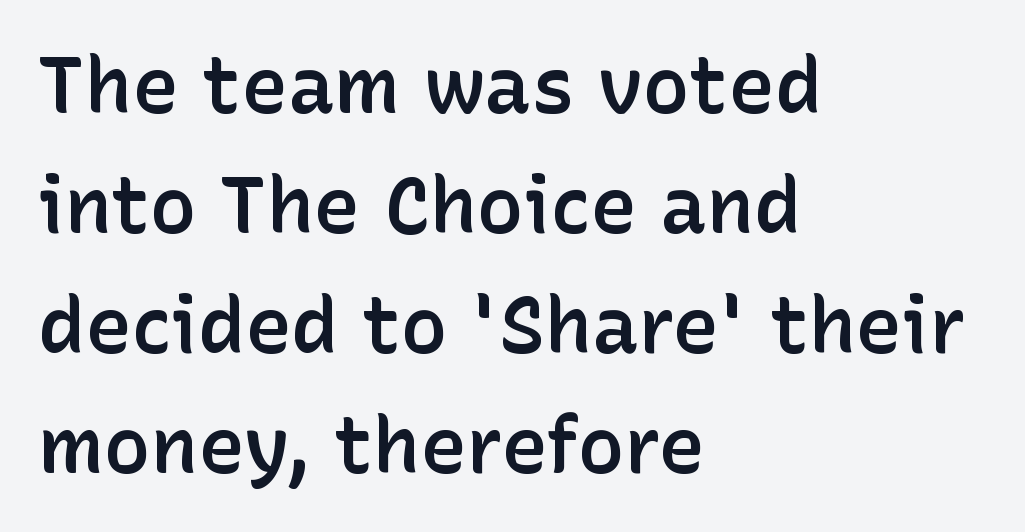
The image shows 78 px semibold sans-serif type, upright; set left-aligned, normal line spacing (1.54x), normal letter spacing, not underlined; low stroke contrast and a medium x-height.
